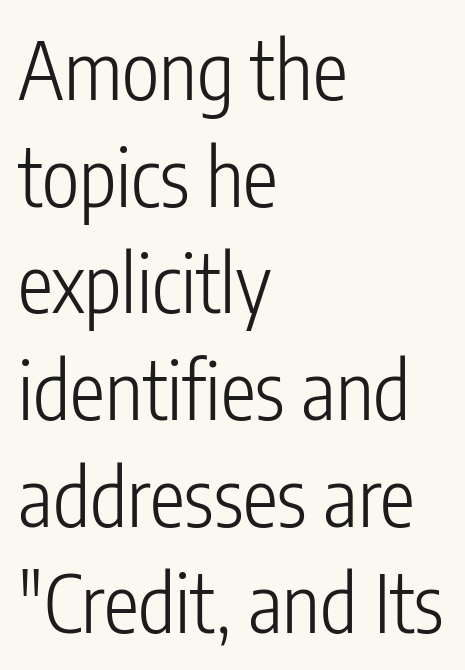
{"serif": "no", "italic": "no", "bold": "no", "weight": "light", "width": "condensed", "stroke_contrast": "low", "x_height": "medium", "monospaced": "no", "underline": "no", "align": "left", "line_spacing": "normal", "line_spacing_ratio": 1.35, "letter_spacing": "normal", "letter_spacing_em": 0.0, "glyph_px": 79}
